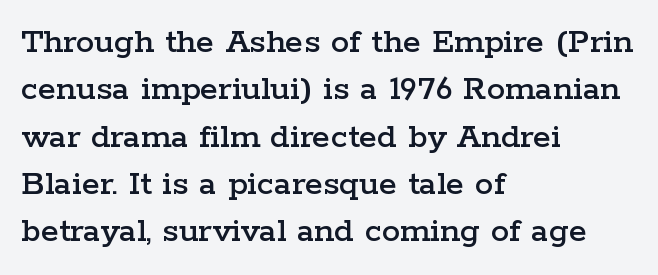
{"serif": "yes", "italic": "no", "width": "wide", "stroke_contrast": "low", "x_height": "medium", "monospaced": "no", "underline": "no", "align": "left", "line_spacing": "normal", "line_spacing_ratio": 1.28, "letter_spacing": "normal", "letter_spacing_em": 0.0, "glyph_px": 37}
